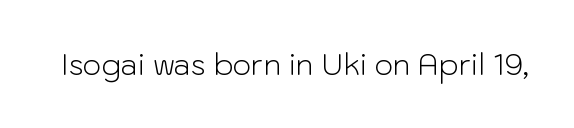
The image shows 29 px light sans-serif type, upright; set normal letter spacing, not underlined; low stroke contrast and a medium x-height.
